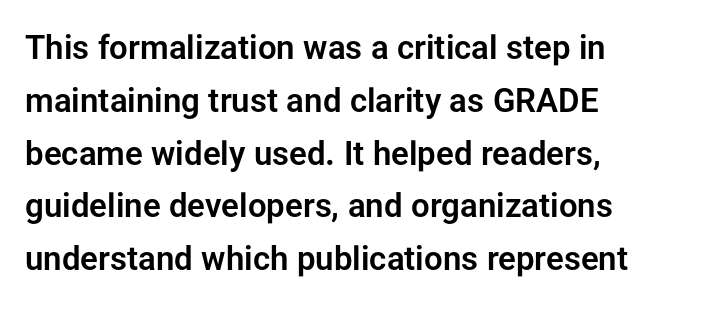
This is roman type, the default non-slanted kind. The letterforms sit shoulder to shoulder at normal distance. In terms of letterform style, serifs are entirely absent. Notice how descenders clear the ascenders below comfortably — that's standard leading. Looks like regular typesetting: each glyph gets only the width it needs.
